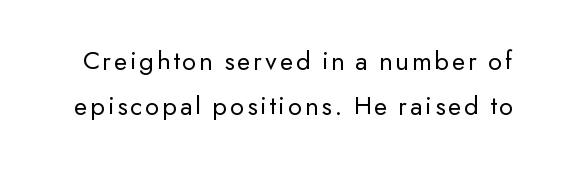
Q: Is the text bold? A: No.
Q: Is the text italic (slanted)? A: No, it is upright.
Q: Is the text underlined? A: No.
Q: Is the spacing between lines tight, normal or loose? A: Normal.
